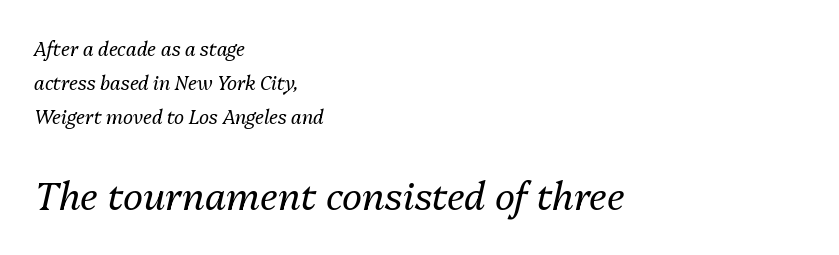
Q: Is the text bold? A: No.
Q: Is the text italic (slanted)? A: Yes, it leans right by about 13 degrees.
Q: Is the text underlined? A: No.
Q: How is the paragraph aligned? A: Left-aligned.
Q: Is the spacing between letters normal or unusually wide? A: Normal.
Q: Which block of text is set in a larger size, the first (top) or the second (bottom)? A: The second (bottom) one.
Q: Width (condensed, normal, or wide)? A: Normal.
Q: Stroke contrast? A: Medium.
Q: x-height? A: Medium.
Q: Monospaced? A: No.
